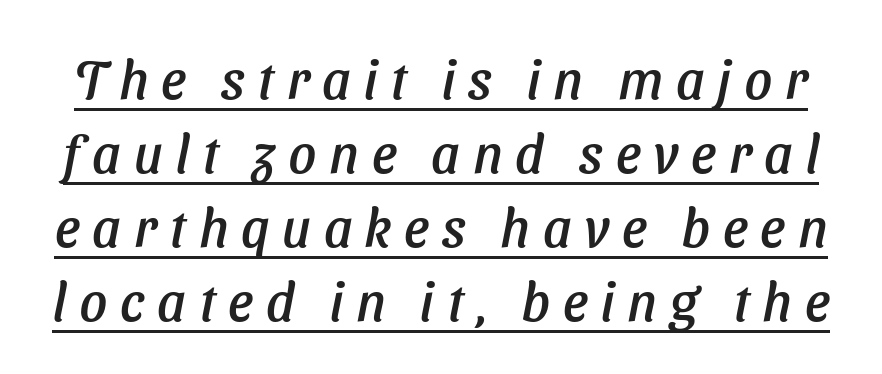
Q: Is the typeface a serif or a sans-serif typeface? A: Serif.
Q: Is the text underlined? A: Yes.
Q: Is the spacing between letters normal or unusually wide? A: Unusually wide.
Q: Is the spacing between lines tight, normal or loose? A: Normal.
Q: Width (condensed, normal, or wide)? A: Normal.
Q: Stroke contrast? A: Low.
Q: x-height? A: Medium.
Q: Monospaced? A: No.
